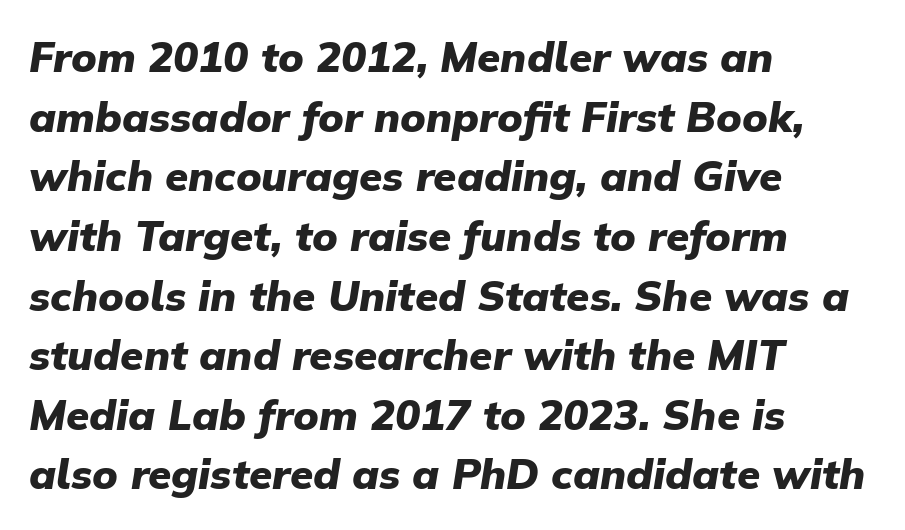
The baseline area is clear. Left-aligned paragraph, ragged on the right. Slant detected: the letters are inclined. These lines are rendered in a variable-pitch font. The type is set solid horizontally, with unmodified tracking. Normally led — the rows are evenly, conventionally spaced.
